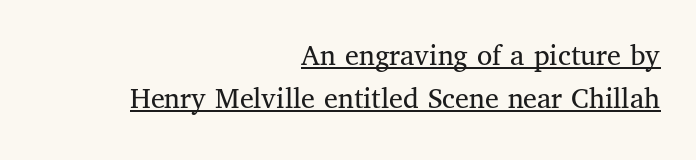
The image shows 31 px regular-weight serif type, upright; set right-aligned, normal line spacing (1.38x), normal letter spacing, underlined; medium stroke contrast and a medium x-height.
